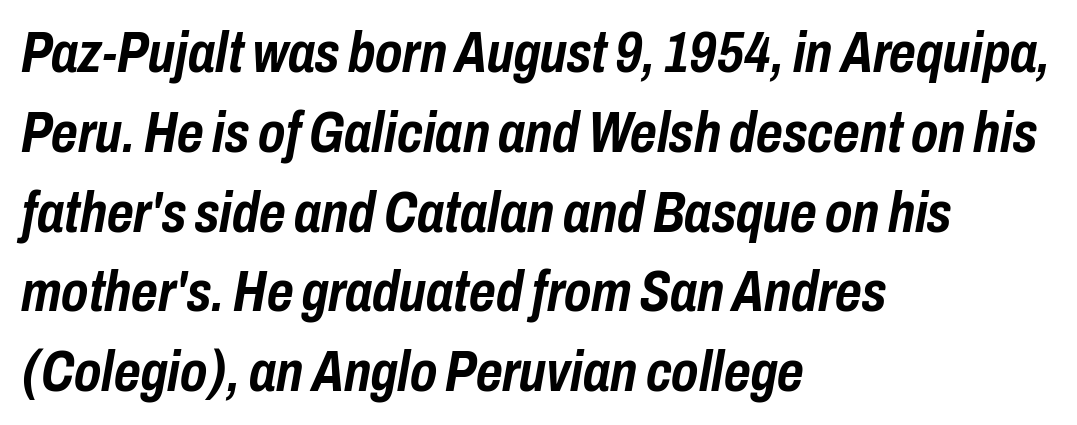
Here the designer chose a conventional face with non-uniform glyph widths. Does the weight exceed regular? Yes, all the way to bold. Left-aligned paragraph, ragged on the right. These lines were composed using italics. You could call the tracking neutral — neither tight nor loose. Check under the words: just untouched page.
